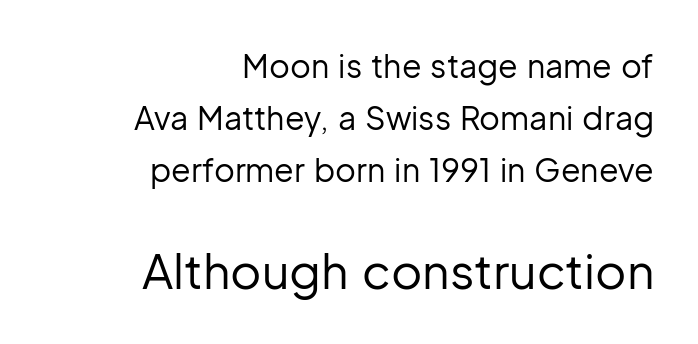
Q: Is the text bold? A: No.
Q: Is the text italic (slanted)? A: No, it is upright.
Q: Is the typeface a serif or a sans-serif typeface? A: Sans-serif.
Q: Is the text underlined? A: No.
Q: How is the paragraph aligned? A: Right-aligned.
Q: Is the spacing between letters normal or unusually wide? A: Normal.
Q: Is the spacing between lines tight, normal or loose? A: Normal.
Q: Which block of text is set in a larger size, the first (top) or the second (bottom)? A: The second (bottom) one.
Q: Width (condensed, normal, or wide)? A: Normal.
Q: Stroke contrast? A: Low.
Q: x-height? A: Medium.
Q: Monospaced? A: No.
